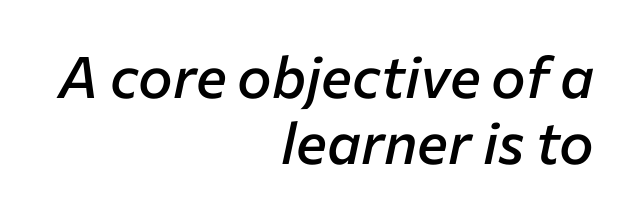
The image shows 58 px semibold type, italic (leaning right); set right-aligned, tight line spacing (1.13x), normal letter spacing, not underlined; low stroke contrast and a medium x-height.
